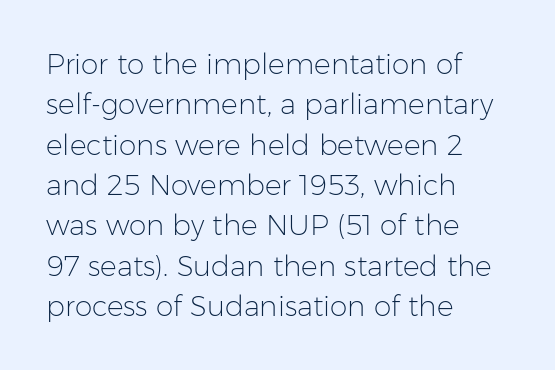
Style check: upright. Font category for this specimen: sans-serif. Regarding leading, the lines here are spaced in the standard way. Stroke thickness stays within the range of a standard reading face or lighter. The lines are quadded left.
